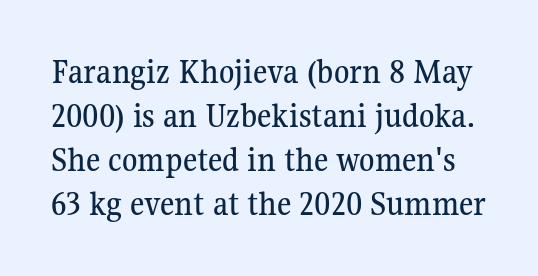
The image shows 35 px serif type, upright; set normal line spacing (1.26x), normal letter spacing, not underlined; medium stroke contrast and a medium x-height.
